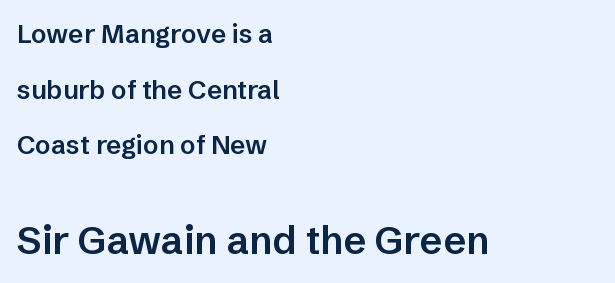
Which of the two is more prominent by size? The second, at the bottom. Baseline-to-baseline distance is far greater than the letter height. Glyph-to-glyph distance matches everyday printed text. These lines are rendered in a variable-pitch font. The foot of each line stays bare and open. Firm but not heavy-handed strokes: this text is semibold.
